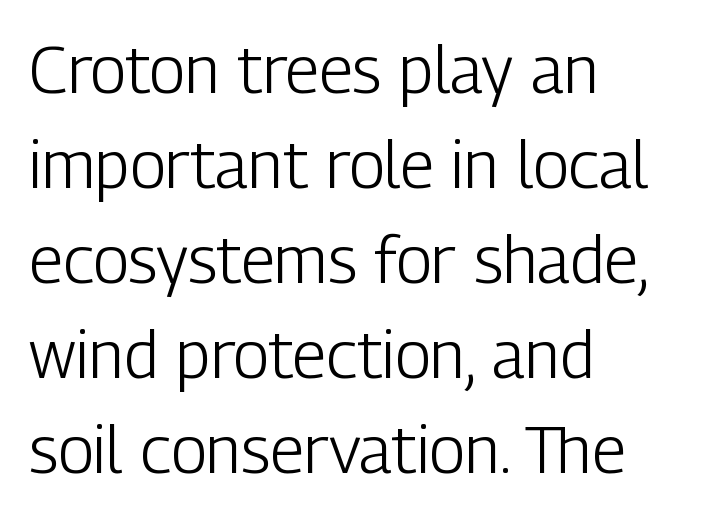
{"serif": "no", "italic": "no", "bold": "no", "weight": "light", "width": "condensed", "stroke_contrast": "low", "x_height": "medium", "monospaced": "no", "underline": "no", "align": "left", "line_spacing": "normal", "line_spacing_ratio": 1.44, "letter_spacing": "normal", "letter_spacing_em": 0.0, "glyph_px": 66}
